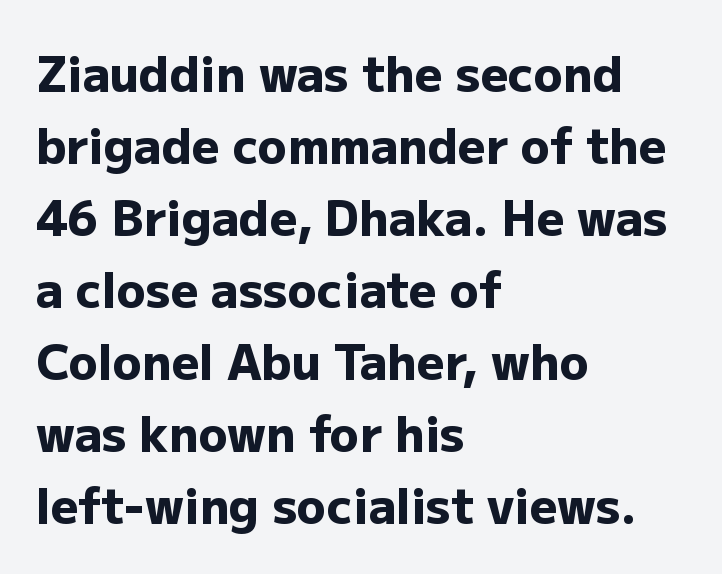
A bare baseline throughout the passage. Observe the ordinary spacing: letters are neighbours, not strangers. No feet cap the strokes, marking this as sans-serif type. Posture: upright roman. Regular leading. Note the varied advance widths — an 'i' is clearly narrower than an 'm'.
